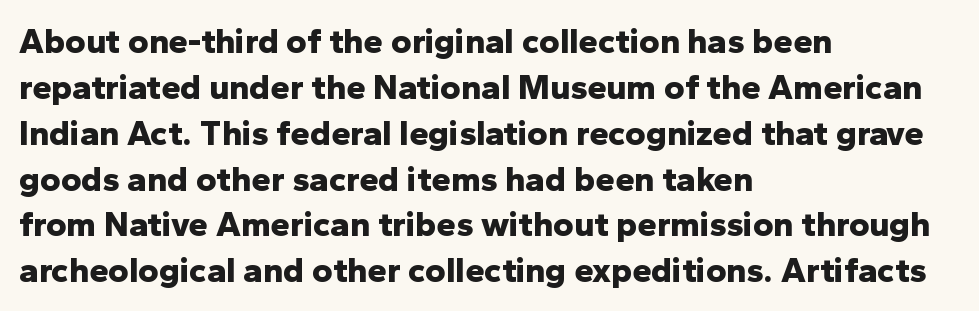
The image shows 35 px bold sans-serif type, upright; set left-aligned, normal line spacing (1.31x), normal letter spacing, not underlined; low stroke contrast and a medium x-height.
